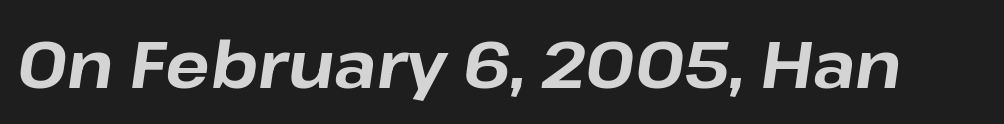
{"italic": "yes", "lean": "right", "slant_degrees": 8, "bold": "yes", "weight": "bold", "width": "normal", "stroke_contrast": "low", "x_height": "medium", "monospaced": "no", "underline": "no", "letter_spacing": "normal", "letter_spacing_em": 0.0, "glyph_px": 66}
